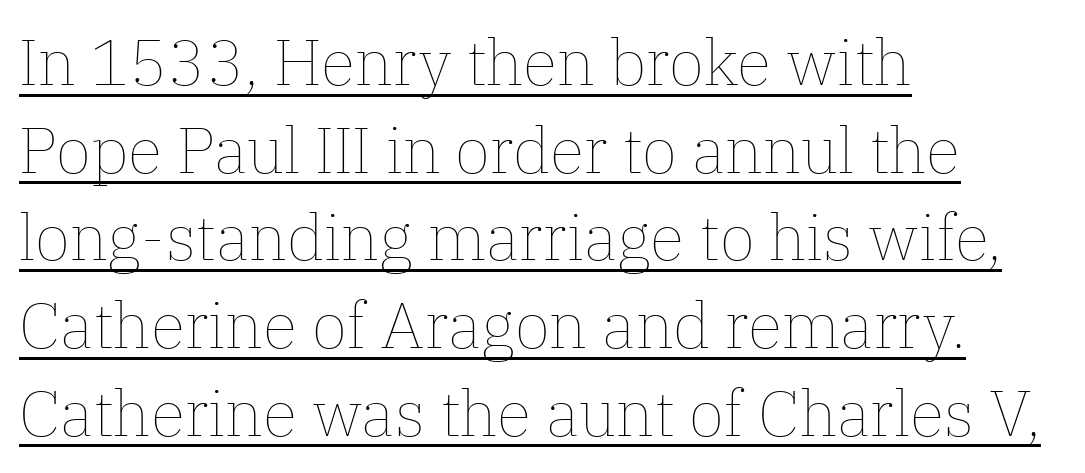
Q: Is the text bold? A: No.
Q: Is the text italic (slanted)? A: No, it is upright.
Q: Is the text underlined? A: Yes.
Q: How is the paragraph aligned? A: Left-aligned.
Q: Is the spacing between letters normal or unusually wide? A: Normal.
Q: Is the spacing between lines tight, normal or loose? A: Normal.
Q: Width (condensed, normal, or wide)? A: Normal.
Q: Stroke contrast? A: Low.
Q: x-height? A: Medium.
Q: Monospaced? A: No.
